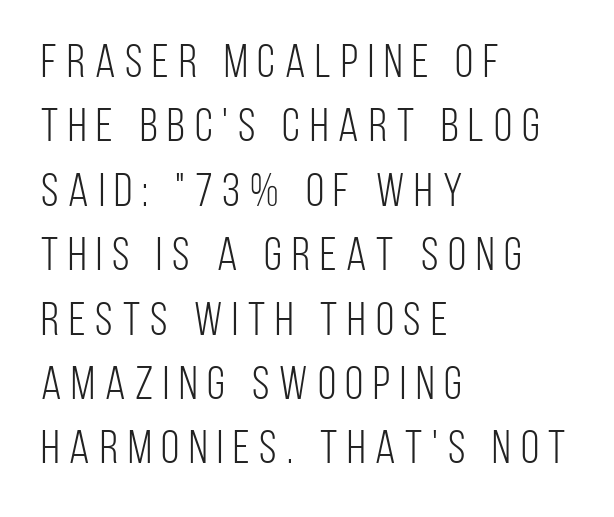
The image shows 47 px light, condensed sans-serif type, upright; set left-aligned, normal line spacing (1.37x), unusually wide letter spacing (+0.21 em), not underlined; low stroke contrast and a large x-height.
